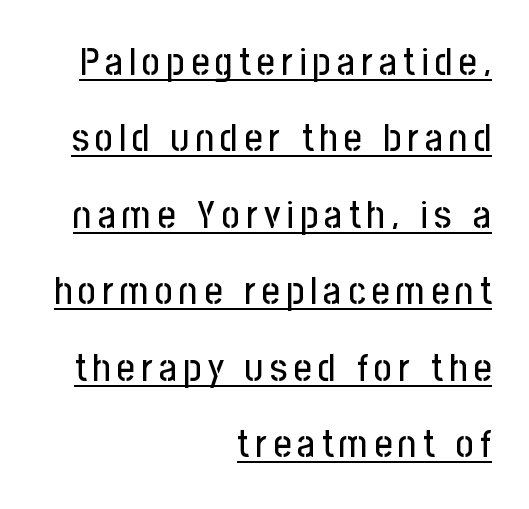
Q: Is the text italic (slanted)? A: No, it is upright.
Q: Is the typeface a serif or a sans-serif typeface? A: Sans-serif.
Q: Is the text underlined? A: Yes.
Q: How is the paragraph aligned? A: Right-aligned.
Q: Is the spacing between lines tight, normal or loose? A: Loose.
Q: Width (condensed, normal, or wide)? A: Condensed.
Q: Stroke contrast? A: Low.
Q: x-height? A: Medium.
Q: Monospaced? A: No.
